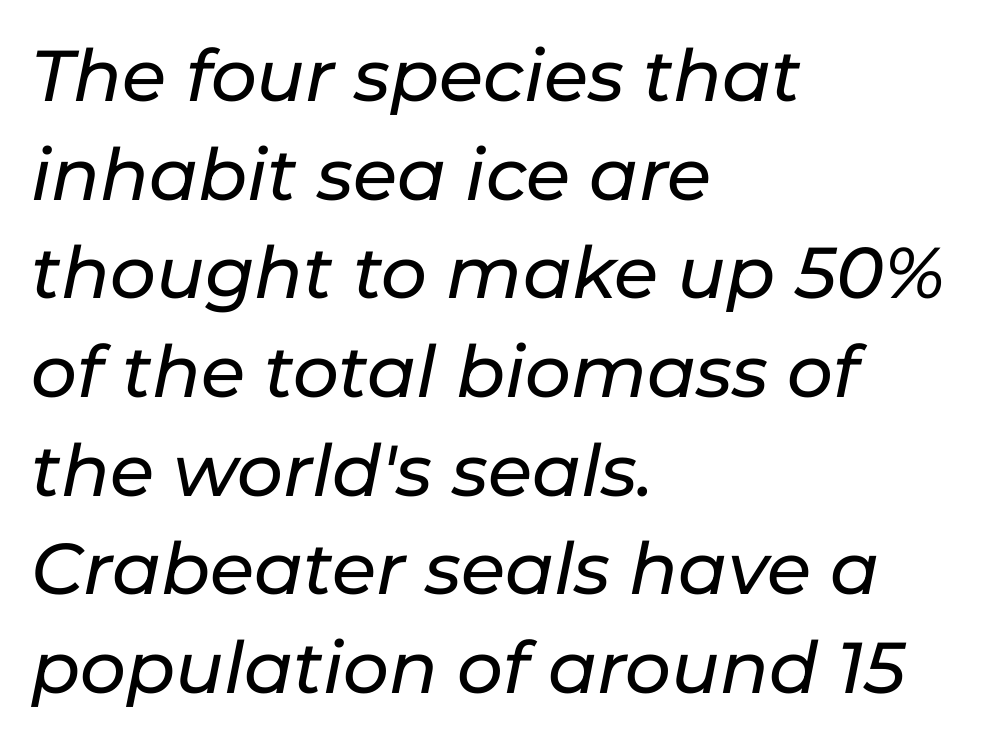
Line starts are locked; line ends wander. If you measured baseline to baseline, you'd find a middling distance. An italicized treatment has been applied to the whole sample. A clean baseline with only descenders dipping below it. Each letter keeps its own natural width here, so spacing adapts to shape. There is no visible air inserted between adjacent glyphs.
